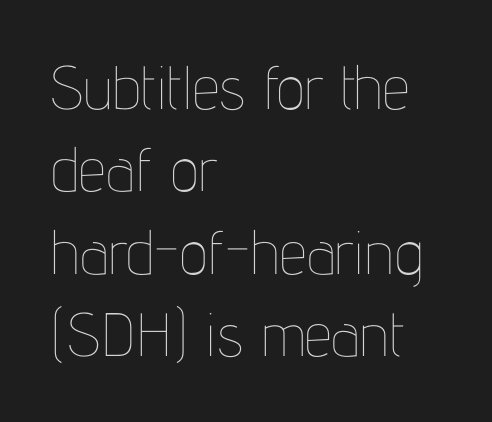
{"italic": "no", "bold": "no", "weight": "thin", "width": "condensed", "stroke_contrast": "low", "x_height": "medium", "monospaced": "no", "underline": "no", "align": "left", "line_spacing": "normal", "line_spacing_ratio": 1.35, "letter_spacing": "normal", "letter_spacing_em": 0.0, "glyph_px": 61}
